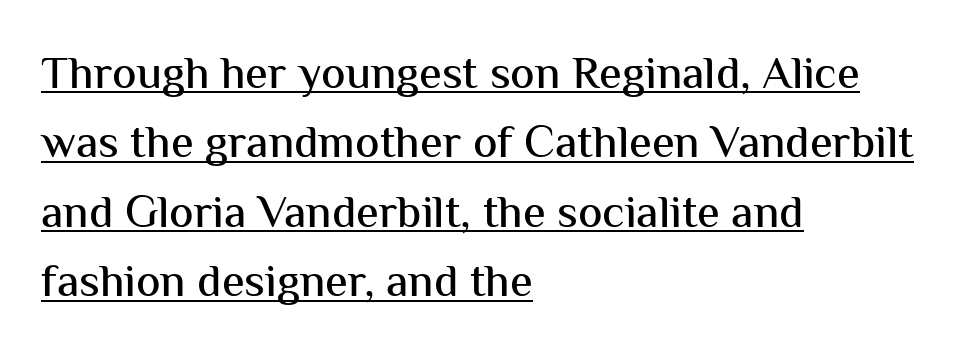
The image shows 46 px sans-serif type, upright; set left-aligned, normal line spacing (1.51x), normal letter spacing, underlined; medium stroke contrast and a medium x-height.
